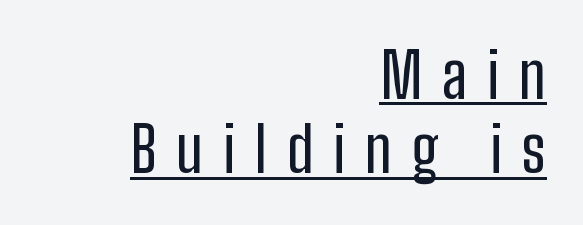
Q: Is the text italic (slanted)? A: No, it is upright.
Q: Is the typeface a serif or a sans-serif typeface? A: Sans-serif.
Q: Is the text underlined? A: Yes.
Q: How is the paragraph aligned? A: Right-aligned.
Q: Is the spacing between letters normal or unusually wide? A: Unusually wide.
Q: Width (condensed, normal, or wide)? A: Condensed.
Q: Stroke contrast? A: Low.
Q: x-height? A: Medium.
Q: Monospaced? A: No.
